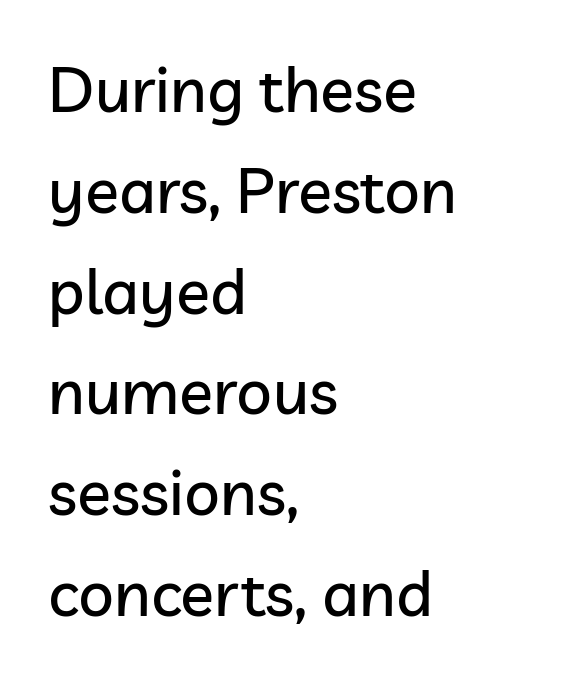
Q: Is the text italic (slanted)? A: No, it is upright.
Q: Is the typeface a serif or a sans-serif typeface? A: Sans-serif.
Q: Is the text underlined? A: No.
Q: How is the paragraph aligned? A: Left-aligned.
Q: Is the spacing between letters normal or unusually wide? A: Normal.
Q: Is the spacing between lines tight, normal or loose? A: Normal.
Q: Width (condensed, normal, or wide)? A: Normal.
Q: Stroke contrast? A: Low.
Q: x-height? A: Medium.
Q: Monospaced? A: No.
